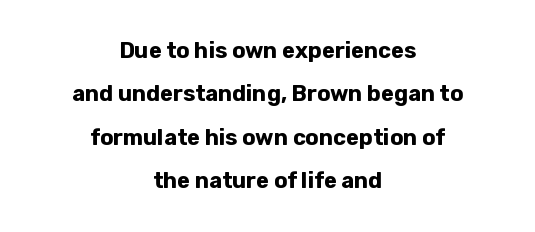
The image shows 22 px bold type, upright; set centered, loose line spacing (1.97x), normal letter spacing, not underlined.
